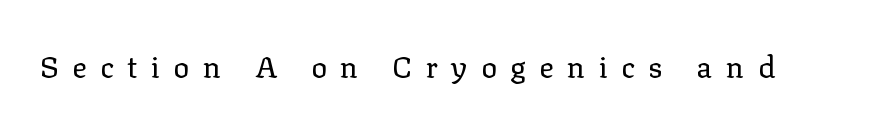
The string is rendered with underlining switched off. Is the letter spacing exaggerated? Yes — the characters are pushed far apart. In terms of posture, this sample is upright. Letterform terminals end in serifs throughout the passage. Here the designer chose a conventional face with non-uniform glyph widths.
